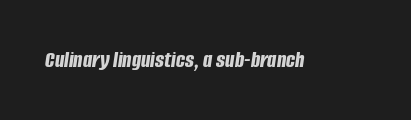
The image shows 24 px bold type, italic (leaning right); set normal letter spacing, not underlined.
